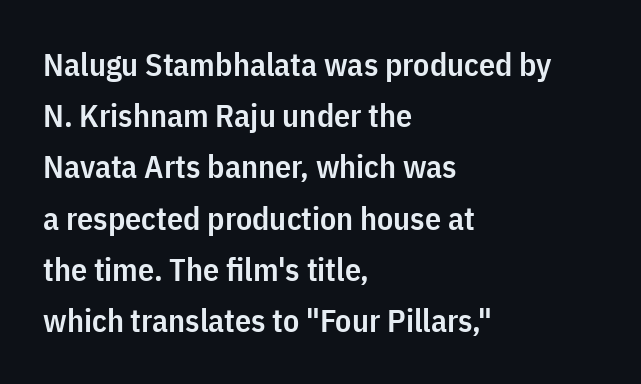
Examine the stroke ends and you'll find no serifs. Where is the straight margin? On the left. Honestly, there is no underline to notice here at all. Character widths vary here, with narrow letters taking less room than wide ones. Summary of weight: moderately heavy, a semibold. A normal amount of white space separates one row of letters from the next.
